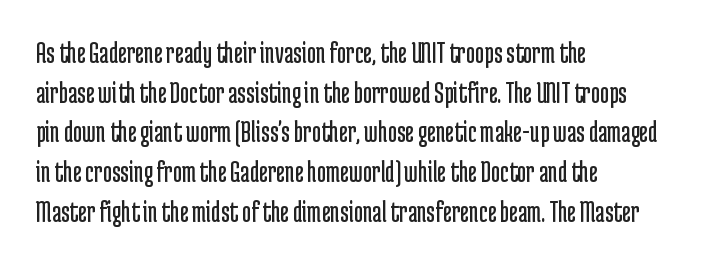
Nobody touched the tracking dial on this one. The rows are spaced the way most documents space them. Unlike a traditional serif, this face leaves its strokes unadorned. Stem width sits at or under what a default text font uses. No italicization has been applied; the sample stays upright. Any mark beneath the type? The region is blank.
